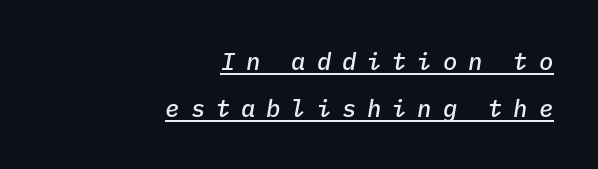
Q: Is the text bold? A: Semi-bold.
Q: Is the text italic (slanted)? A: Yes, it leans right by about 9 degrees.
Q: Is the text underlined? A: Yes.
Q: How is the paragraph aligned? A: Right-aligned.
Q: Is the spacing between letters normal or unusually wide? A: Unusually wide.
Q: Is the spacing between lines tight, normal or loose? A: Loose.
